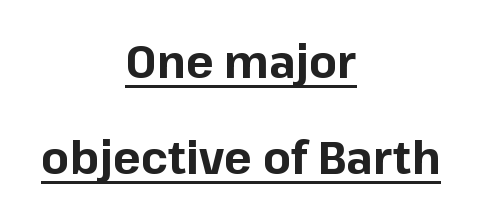
Tracking here is standard; glyphs follow each other at the usual distance. Heavy-handed strokes throughout: this text is bold. The rendering uses natural spacing where letterforms have individual widths. The rendering uses the underline text-decoration. Typeset on center — no edge is straight. Tall strokes in this sample are plumb rather than angled.
